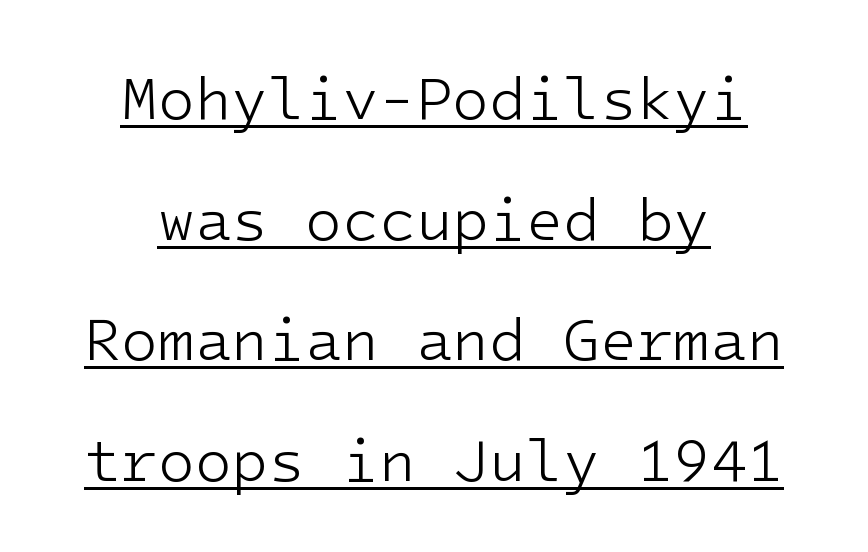
The image shows 60 px light sans-serif type, upright; set centered, loose line spacing (2.01x), normal letter spacing, underlined; low stroke contrast and a medium x-height.
